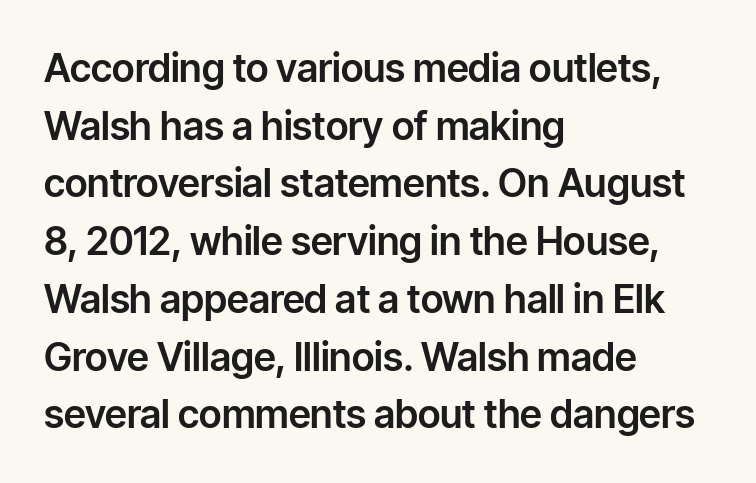
The image shows 39 px sans-serif type, upright; set left-aligned, normal line spacing (1.48x), normal letter spacing, not underlined; low stroke contrast and a medium x-height.
